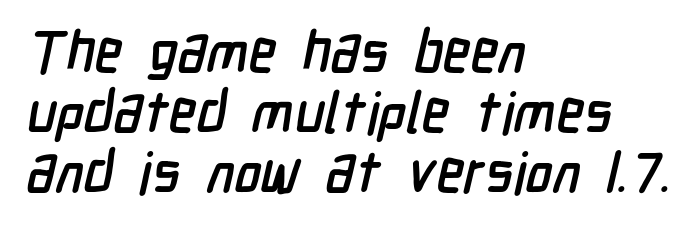
Q: Is the typeface a serif or a sans-serif typeface? A: Sans-serif.
Q: Is the text underlined? A: No.
Q: How is the paragraph aligned? A: Left-aligned.
Q: Is the spacing between letters normal or unusually wide? A: Normal.
Q: Is the spacing between lines tight, normal or loose? A: Tight.
Q: Width (condensed, normal, or wide)? A: Condensed.
Q: Stroke contrast? A: Low.
Q: x-height? A: Medium.
Q: Monospaced? A: No.
